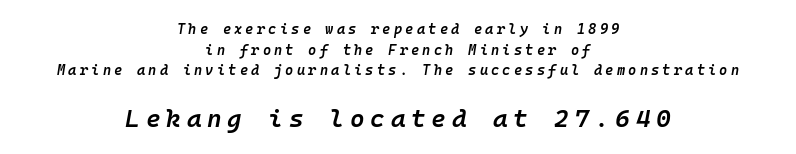
The lines in this sample share a center point and differ in where they start and stop. Compare the two chunks: the lower has the greater cap height. These lines carry some extra weight — a demibold, not a full bold. Line spacing here is normal. In terms of letterspacing, this is a distinctly airy, spread setting. Rendered with sloped, italic letterforms.
